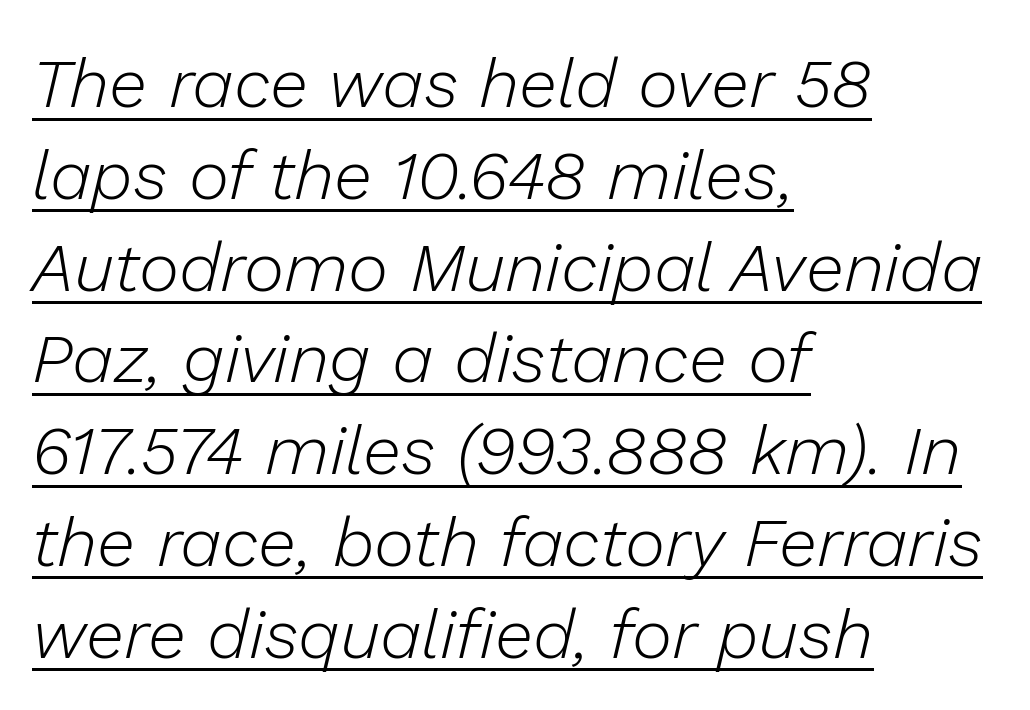
Horizontal alignment here is leftward, the default for most running prose. Note the varied advance widths — an 'i' is clearly narrower than an 'm'. Leading: standard. Letters have the restrained weight of plain body copy at most. Every word sits above its own underline.
